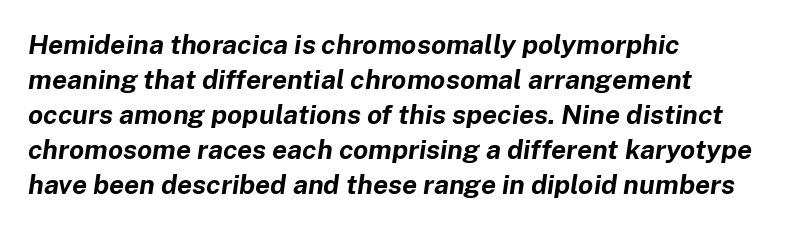
The rows are spaced the way most documents space them. These lines are set flush left with a ragged right edge. Heavy-handed strokes throughout: this text is bold. Clear beneath every line of the passage.
